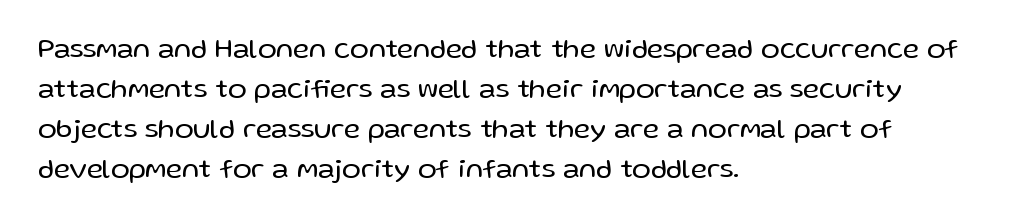
{"serif": "no", "italic": "no", "bold": "no", "weight": "regular", "width": "normal", "stroke_contrast": "low", "x_height": "medium", "monospaced": "no", "underline": "no", "align": "left", "line_spacing": "normal", "line_spacing_ratio": 1.43, "letter_spacing": "normal", "letter_spacing_em": 0.0, "glyph_px": 28}
